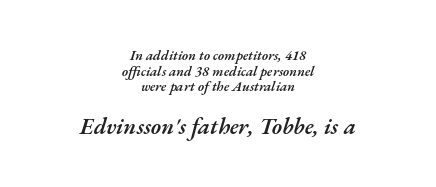
Q: Is the text bold? A: Semi-bold.
Q: Is the text italic (slanted)? A: Yes, it leans right by about 17 degrees.
Q: Is the text underlined? A: No.
Q: How is the paragraph aligned? A: Centered.
Q: Is the spacing between letters normal or unusually wide? A: Normal.
Q: Is the spacing between lines tight, normal or loose? A: Tight.
Q: Which block of text is set in a larger size, the first (top) or the second (bottom)? A: The second (bottom) one.
